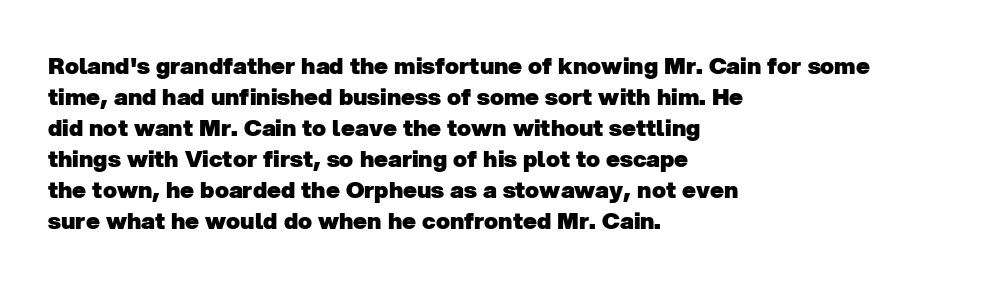
{"bold": "yes", "underline": "no", "align": "left", "line_spacing": "normal", "line_spacing_ratio": 1.35, "letter_spacing": "normal", "letter_spacing_em": 0.0, "glyph_px": 23}
